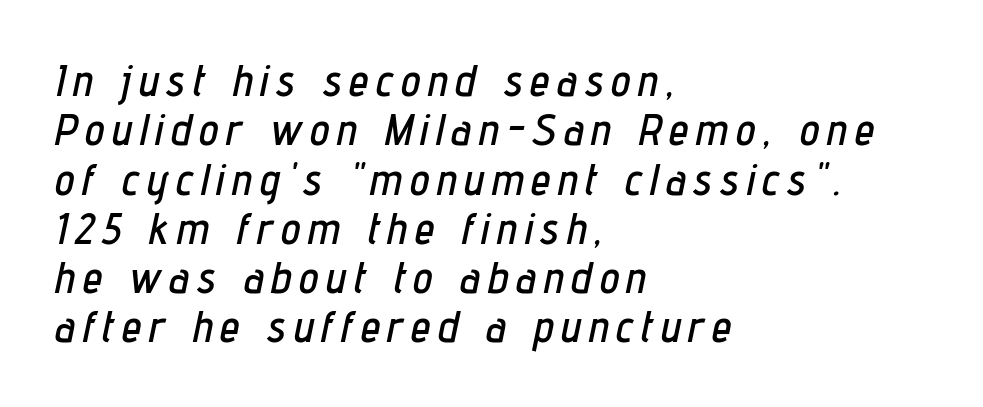
{"italic": "yes", "lean": "right", "slant_degrees": 12, "width": "condensed", "stroke_contrast": "low", "x_height": "medium", "monospaced": "no", "underline": "no", "align": "left", "line_spacing": "tight", "line_spacing_ratio": 1.12, "glyph_px": 44}
